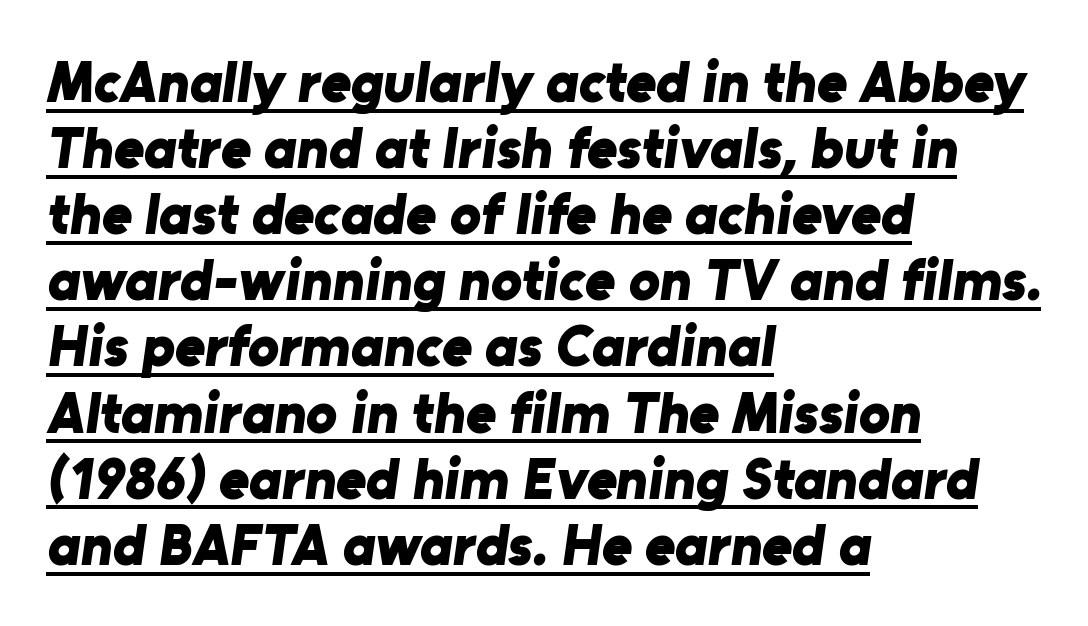
{"serif": "no", "bold": "yes", "weight": "bold", "width": "normal", "stroke_contrast": "low", "x_height": "medium", "monospaced": "no", "underline": "yes", "align": "left", "line_spacing": "tight", "line_spacing_ratio": 1.14, "letter_spacing": "normal", "letter_spacing_em": 0.0, "glyph_px": 58}
